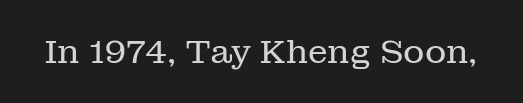
The image shows 33 px regular-weight serif type, upright; set normal letter spacing, not underlined; low stroke contrast and a medium x-height.
